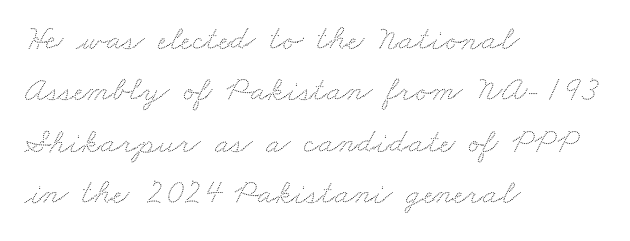
{"width": "wide", "stroke_contrast": "low", "x_height": "small", "monospaced": "no", "underline": "no", "align": "left", "line_spacing": "normal", "line_spacing_ratio": 1.47, "letter_spacing": "normal", "letter_spacing_em": 0.0, "glyph_px": 35}
